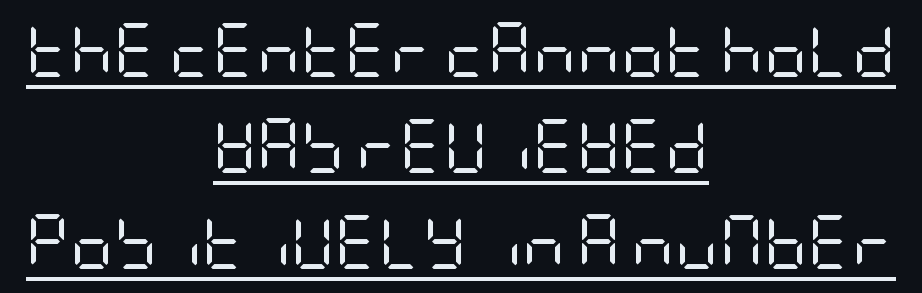
The image shows 54 px regular-weight, condensed sans-serif type, upright; set centered, line spacing 1.78x, normal letter spacing, underlined; low stroke contrast and a large x-height.
